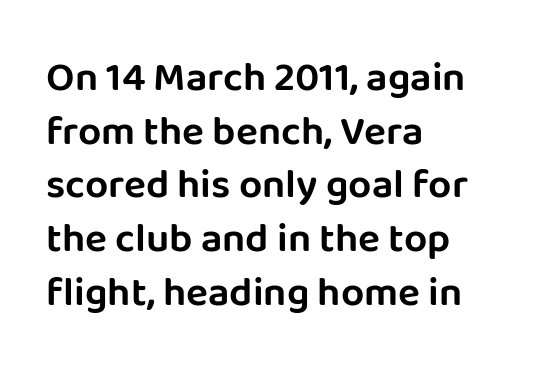
Q: Is the text italic (slanted)? A: No, it is upright.
Q: Is the typeface a serif or a sans-serif typeface? A: Sans-serif.
Q: Is the text underlined? A: No.
Q: How is the paragraph aligned? A: Left-aligned.
Q: Is the spacing between letters normal or unusually wide? A: Normal.
Q: Is the spacing between lines tight, normal or loose? A: Normal.
Q: Width (condensed, normal, or wide)? A: Normal.
Q: Stroke contrast? A: Low.
Q: x-height? A: Large.
Q: Monospaced? A: No.
